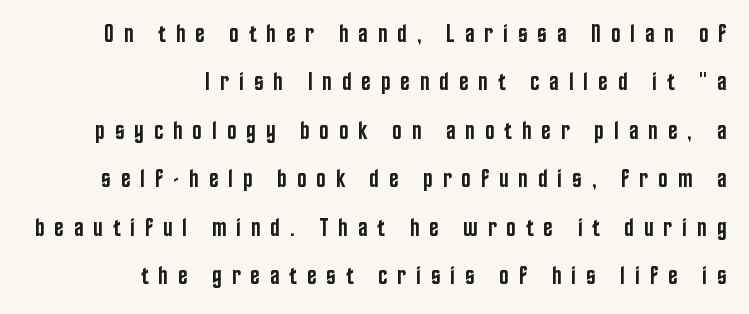
The image shows 25 px text type, upright; set right-aligned, loose line spacing (1.94x), unusually wide letter spacing (+0.4 em), not underlined.
